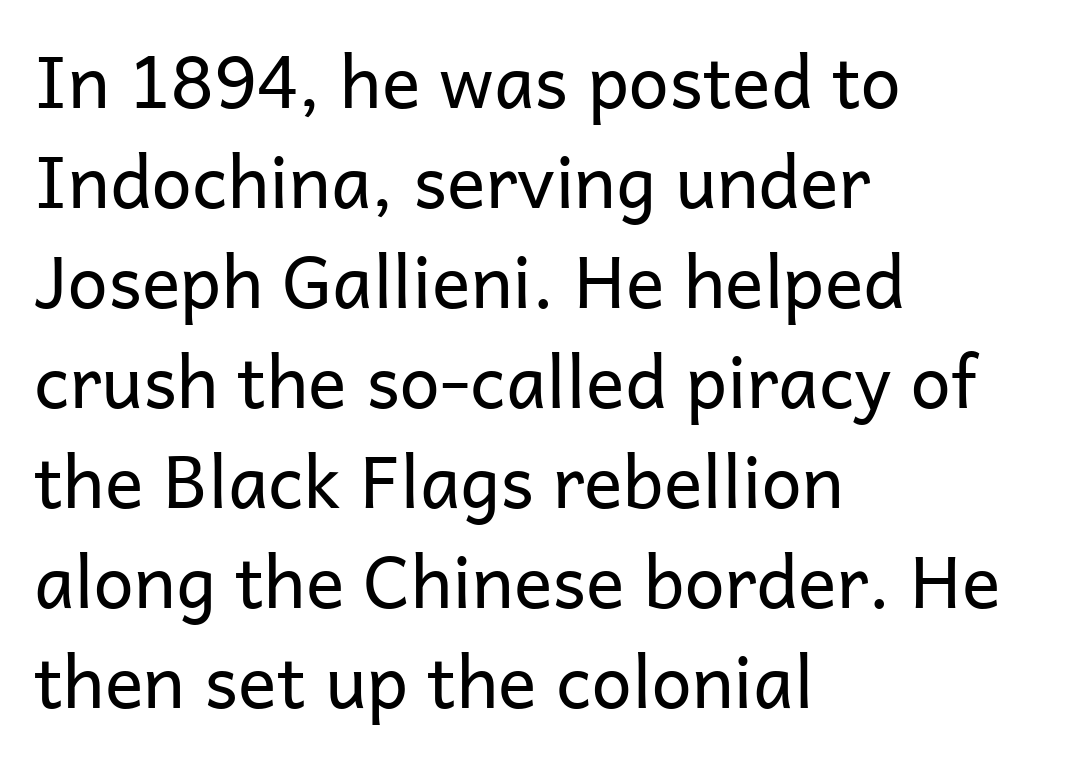
The image shows 72 px regular-weight sans-serif type, upright; set left-aligned, normal line spacing (1.39x), normal letter spacing, not underlined; low stroke contrast and a medium x-height.
